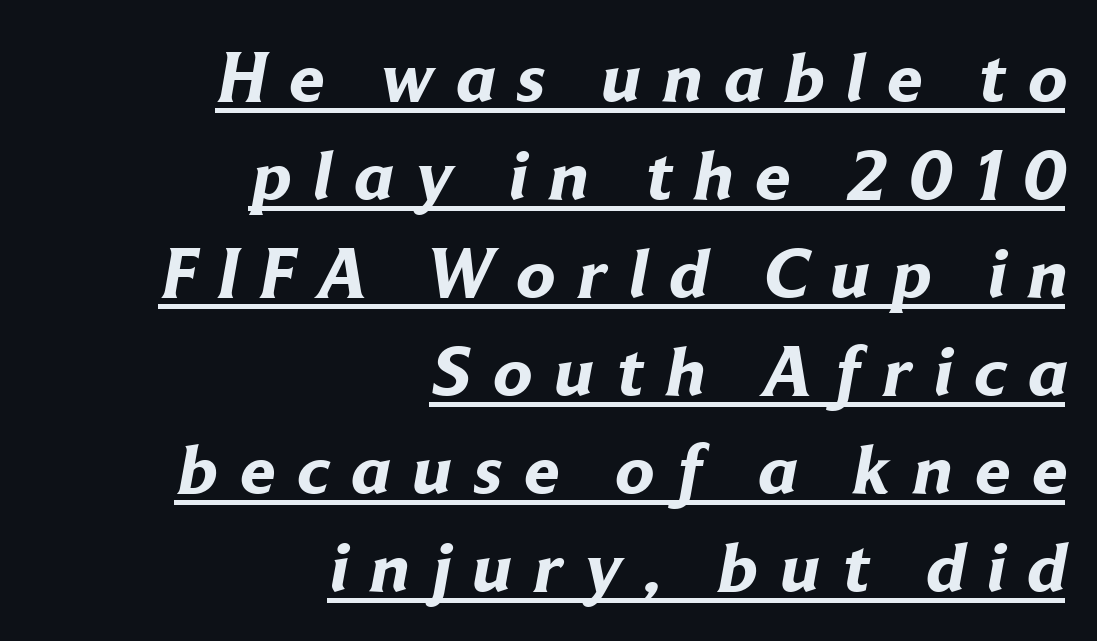
The image shows 71 px bold sans-serif type; set right-aligned, normal line spacing (1.38x), unusually wide letter spacing (+0.31 em), underlined; low stroke contrast and a medium x-height.
